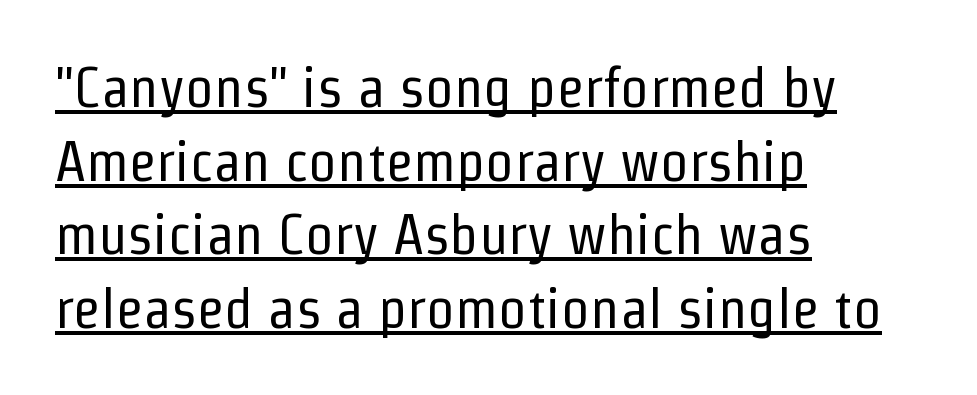
Q: Is the text bold? A: No.
Q: Is the text italic (slanted)? A: No, it is upright.
Q: Is the typeface a serif or a sans-serif typeface? A: Sans-serif.
Q: Is the text underlined? A: Yes.
Q: How is the paragraph aligned? A: Left-aligned.
Q: Is the spacing between letters normal or unusually wide? A: Normal.
Q: Is the spacing between lines tight, normal or loose? A: Normal.
Q: Width (condensed, normal, or wide)? A: Condensed.
Q: Stroke contrast? A: Low.
Q: x-height? A: Medium.
Q: Monospaced? A: No.
